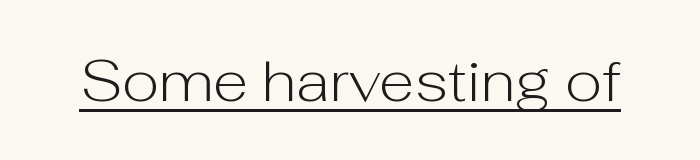
Stems and bowls with no extra thickness — not bold. Is this a fixed-width face? No — the glyphs have proportional, varying widths. Is this a sans? Yes — the strokes have no serifs. Students, note that the glyphs here touch the page at normal intervals.
